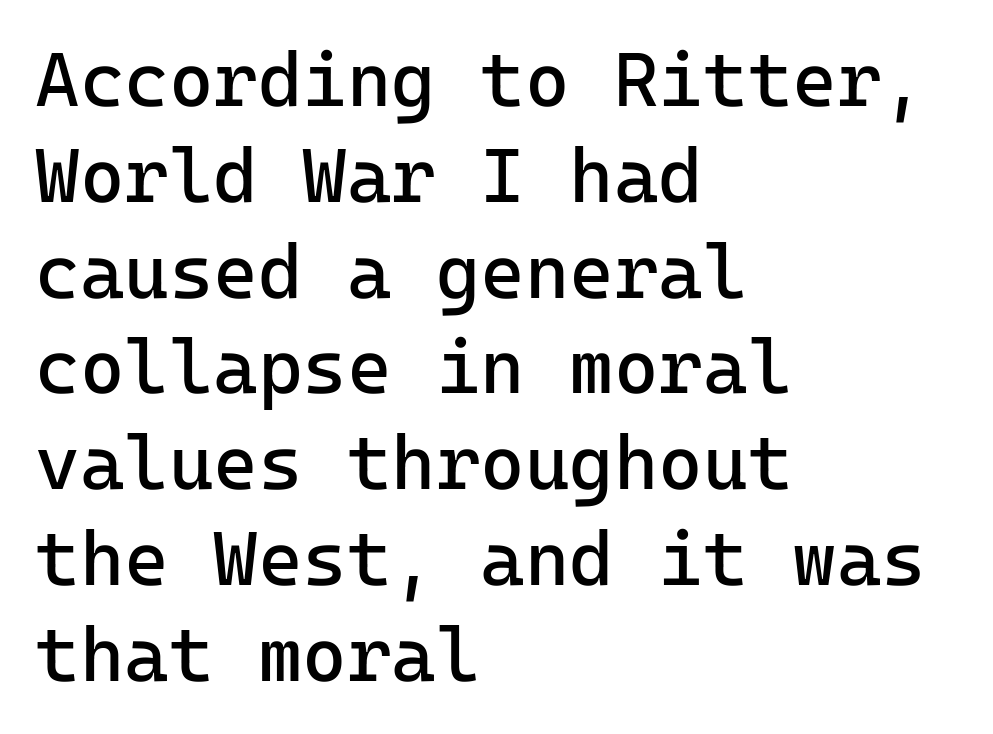
These lines are rendered in a fixed-pitch font. Notice how the passage keeps a crisp vertical edge on the left only. Nobody drew a line under any word here. A typesetter would mark this as roman, not italic.
